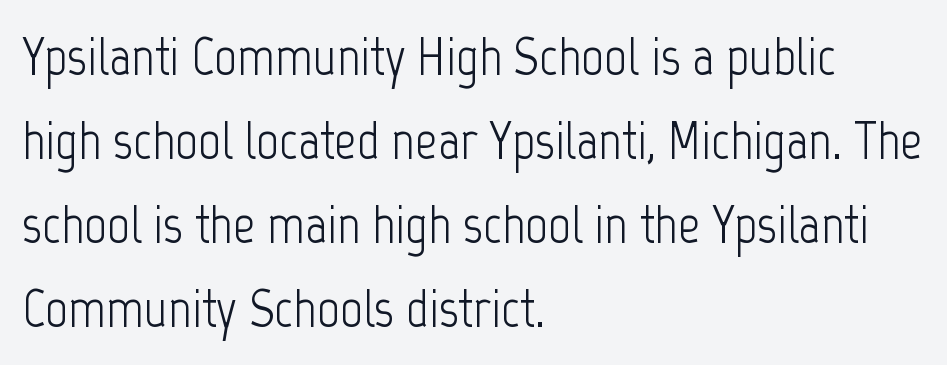
{"serif": "no", "italic": "no", "bold": "no", "weight": "light", "width": "condensed", "stroke_contrast": "low", "x_height": "medium", "monospaced": "no", "underline": "no", "align": "left", "line_spacing": "normal", "line_spacing_ratio": 1.53, "letter_spacing": "normal", "letter_spacing_em": 0.0, "glyph_px": 55}
